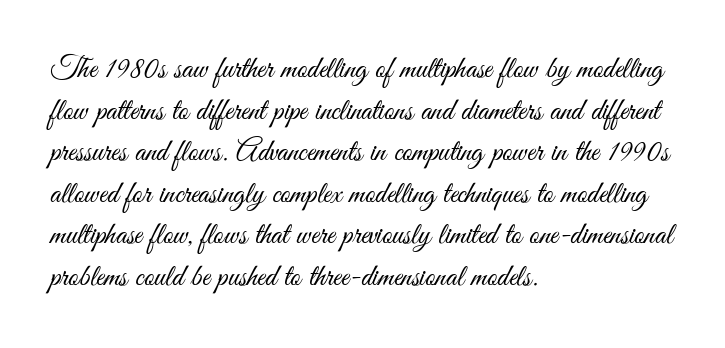
Q: Is the text bold? A: No.
Q: Is the text italic (slanted)? A: Yes.
Q: Is the typeface a serif or a sans-serif typeface? A: Sans-serif.
Q: Is the text underlined? A: No.
Q: How is the paragraph aligned? A: Left-aligned.
Q: Is the spacing between letters normal or unusually wide? A: Normal.
Q: Is the spacing between lines tight, normal or loose? A: Normal.
Q: Width (condensed, normal, or wide)? A: Condensed.
Q: Stroke contrast? A: Medium.
Q: x-height? A: Small.
Q: Monospaced? A: No.
